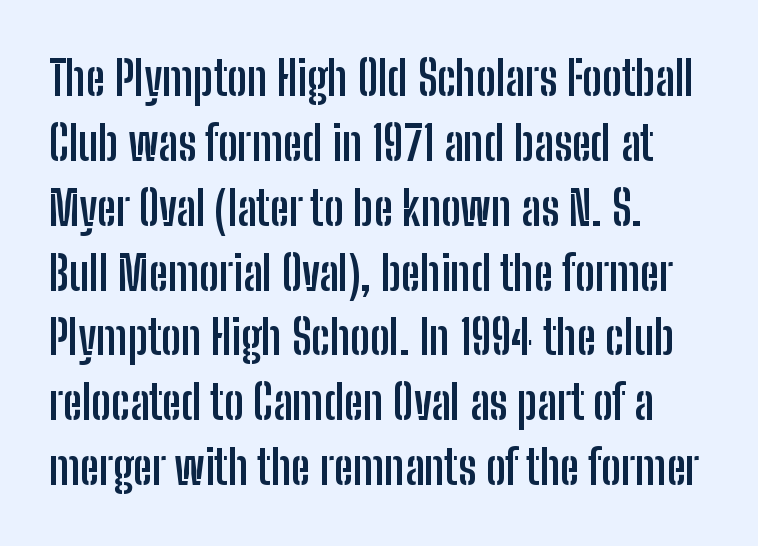
The image shows 47 px semibold, condensed sans-serif type, upright; set left-aligned, normal line spacing (1.38x), normal letter spacing, not underlined; low stroke contrast and a medium x-height.
